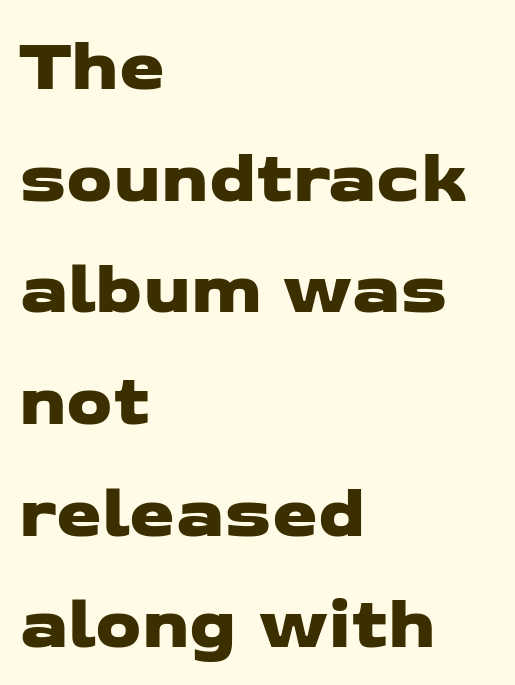
The image shows 73 px wide sans-serif type; set left-aligned, normal line spacing (1.53x), normal letter spacing, not underlined; low stroke contrast and a medium x-height.
